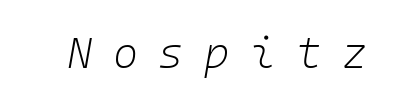
Stems and bowls with no extra thickness — not bold. Style check: oblique. Each word looks stretched out because of the extra space between its letters. Unmarked baselines from the first word to the last. The rendering uses typewriter-style spacing with identical character cells.
